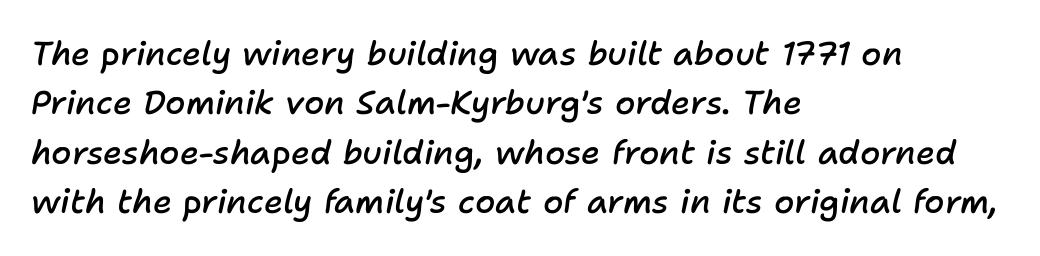
{"italic": "yes", "lean": "right", "slant_degrees": 11, "bold": "semi", "weight": "semibold", "width": "normal", "stroke_contrast": "low", "x_height": "medium", "monospaced": "no", "underline": "no", "align": "left", "line_spacing": "normal", "line_spacing_ratio": 1.5, "letter_spacing": "normal", "letter_spacing_em": 0.0, "glyph_px": 33}
